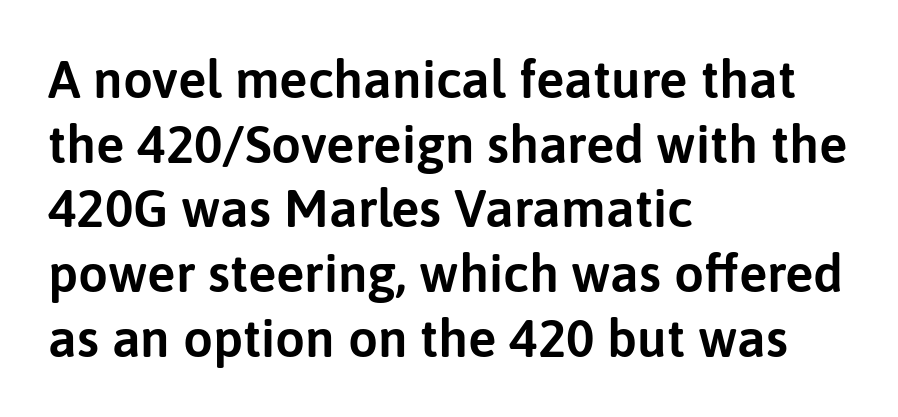
These lines are rendered in a variable-pitch font. Characters follow at the spacing the type designer built in. Posture: upright roman. This rendering features lettering with no underline.
